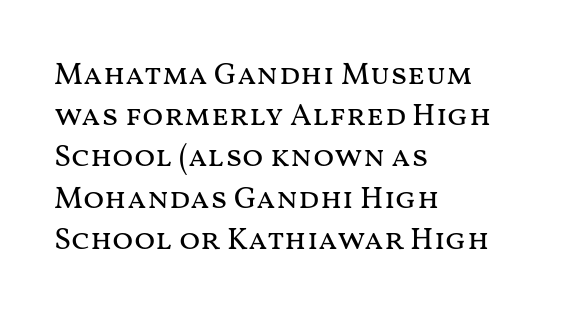
{"italic": "no", "bold": "no", "weight": "regular", "width": "wide", "stroke_contrast": "medium", "x_height": "medium", "monospaced": "no", "underline": "no", "align": "left", "line_spacing": "normal", "line_spacing_ratio": 1.33, "letter_spacing": "normal", "letter_spacing_em": 0.0, "glyph_px": 31}
